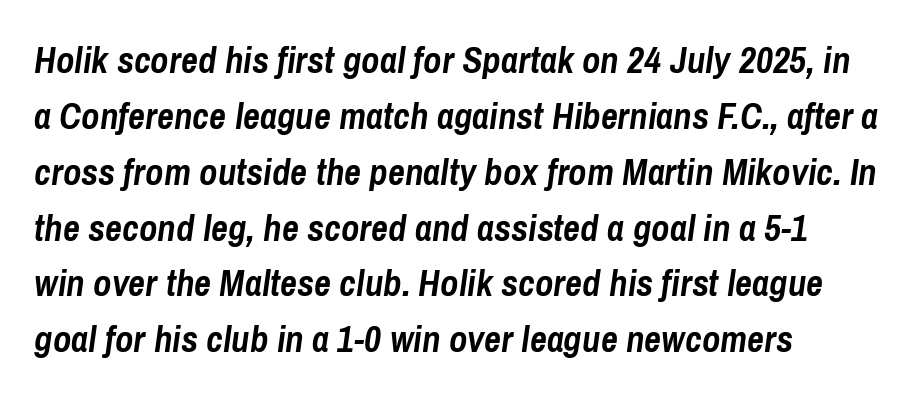
What weight is shown? A full bold with thick strokes. Line beginnings align vertically; line endings do not. Clear beneath every line of the passage. Italic: yes, the glyphs are oblique. You could not count columns in this text — the font is proportionally spaced.
